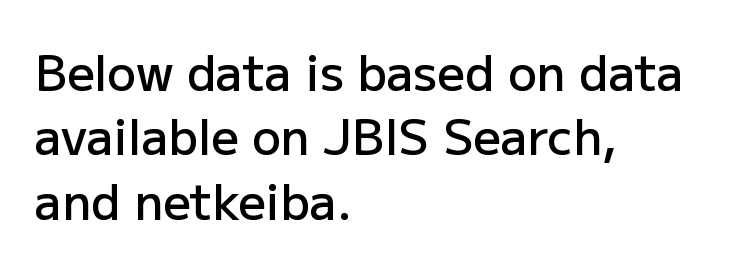
The image shows 48 px semibold sans-serif type, upright; set left-aligned, normal line spacing (1.34x), normal letter spacing, not underlined; low stroke contrast and a medium x-height.
